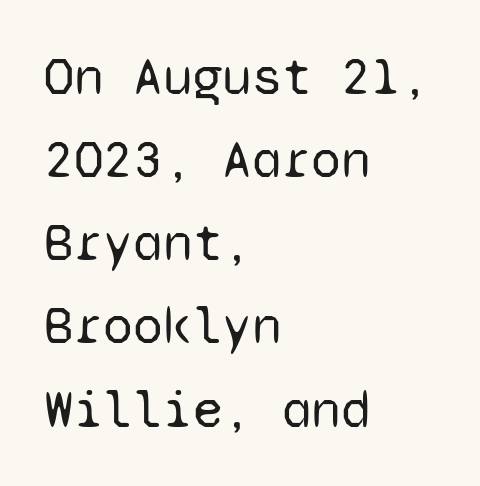
Q: Is the text bold? A: No.
Q: Is the text italic (slanted)? A: No, it is upright.
Q: Is the typeface a serif or a sans-serif typeface? A: Sans-serif.
Q: Is the text underlined? A: No.
Q: How is the paragraph aligned? A: Left-aligned.
Q: Is the spacing between letters normal or unusually wide? A: Normal.
Q: Is the spacing between lines tight, normal or loose? A: Normal.
Q: Width (condensed, normal, or wide)? A: Normal.
Q: Stroke contrast? A: Low.
Q: x-height? A: Medium.
Q: Monospaced? A: Yes.
